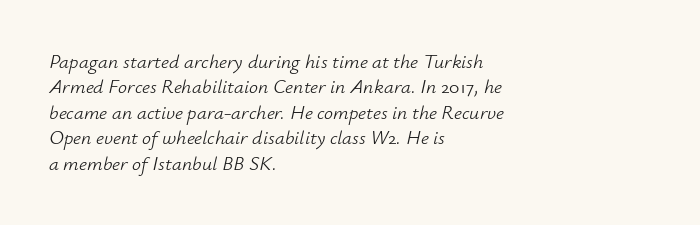
Rule under the text: the space is simply empty. Regarding leading, the lines here are spaced in the standard way. Where is the straight margin? On the left. The letters look calm and open, with moderate or lighter stems. The face used here is rendered with its standard letterfit. The glyphs look as if they've been sheared to an angle.
